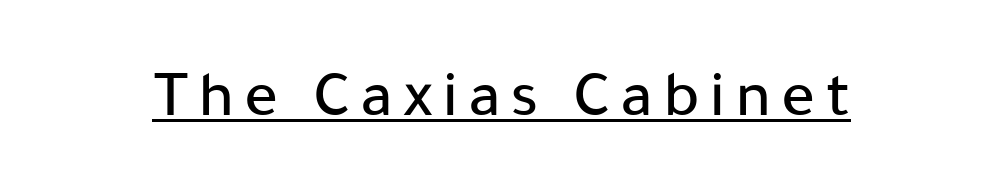
Q: Is the text italic (slanted)? A: No, it is upright.
Q: Is the typeface a serif or a sans-serif typeface? A: Sans-serif.
Q: Is the text underlined? A: Yes.
Q: Width (condensed, normal, or wide)? A: Normal.
Q: Stroke contrast? A: Low.
Q: x-height? A: Medium.
Q: Monospaced? A: No.
